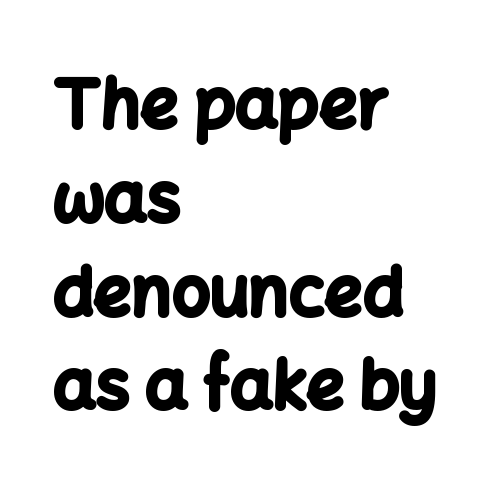
Q: Is the text bold? A: Yes.
Q: Is the text italic (slanted)? A: No, it is upright.
Q: Is the typeface a serif or a sans-serif typeface? A: Sans-serif.
Q: Is the text underlined? A: No.
Q: How is the paragraph aligned? A: Left-aligned.
Q: Is the spacing between letters normal or unusually wide? A: Normal.
Q: Is the spacing between lines tight, normal or loose? A: Normal.
Q: Width (condensed, normal, or wide)? A: Normal.
Q: Stroke contrast? A: Low.
Q: x-height? A: Medium.
Q: Monospaced? A: No.
